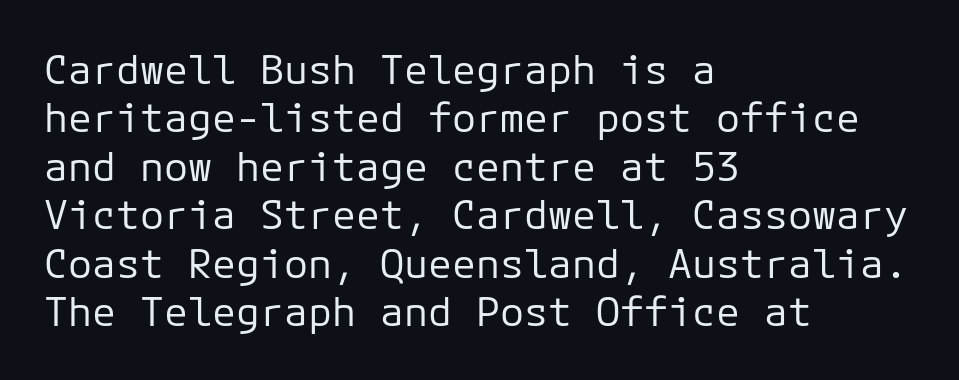
The image shows 40 px regular-weight sans-serif type, upright, monospaced; set left-aligned, line spacing 1.21x, normal letter spacing, not underlined; low stroke contrast and a medium x-height.
